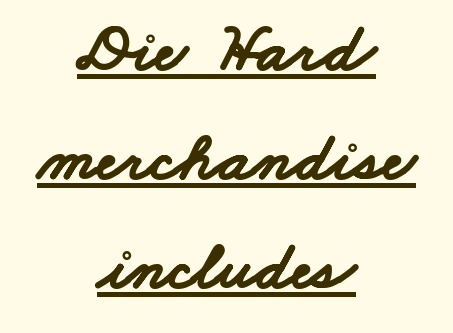
The image shows 69 px bold, wide sans-serif type; set centered, normal line spacing (1.58x), normal letter spacing, underlined; low stroke contrast and a small x-height.
